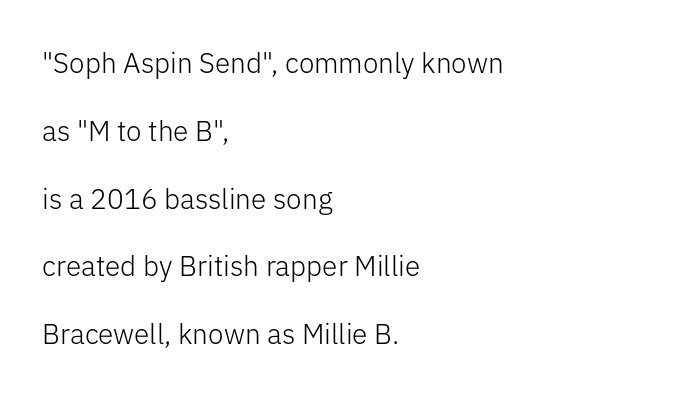
{"serif": "no", "italic": "no", "bold": "no", "weight": "light", "width": "normal", "stroke_contrast": "low", "x_height": "medium", "monospaced": "no", "underline": "no", "align": "left", "line_spacing": "loose", "line_spacing_ratio": 2.42, "letter_spacing": "normal", "letter_spacing_em": 0.0, "glyph_px": 28}
